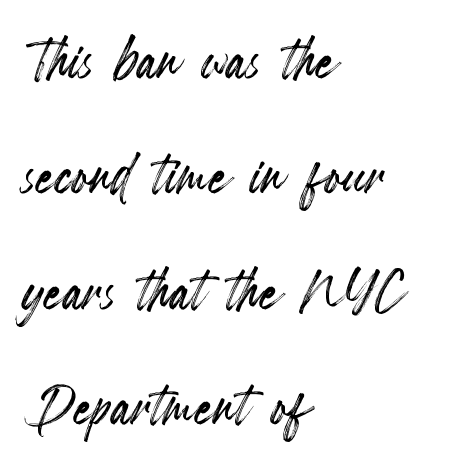
{"width": "condensed", "x_height": "small", "monospaced": "no", "underline": "no", "align": "left", "line_spacing": "normal", "line_spacing_ratio": 1.58, "letter_spacing": "normal", "letter_spacing_em": 0.0, "glyph_px": 73}
